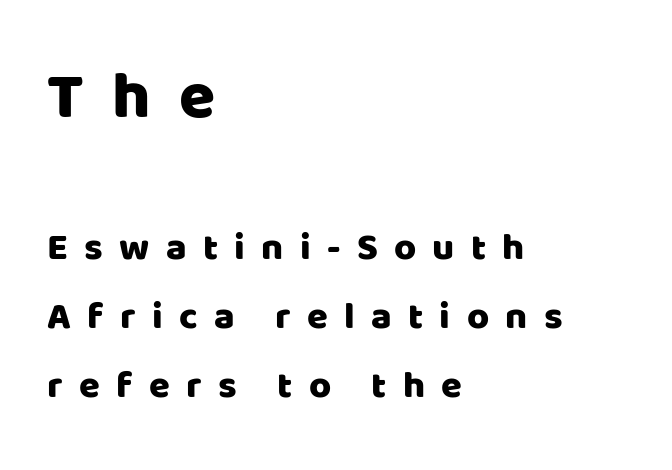
{"serif": "no", "italic": "no", "width": "normal", "stroke_contrast": "low", "x_height": "large", "monospaced": "no", "underline": "no", "align": "left", "line_spacing_ratio": 1.81, "letter_spacing": "wide", "letter_spacing_em": 0.43, "larger_block": "first", "size_ratio": 1.74, "glyph_px": 66}
